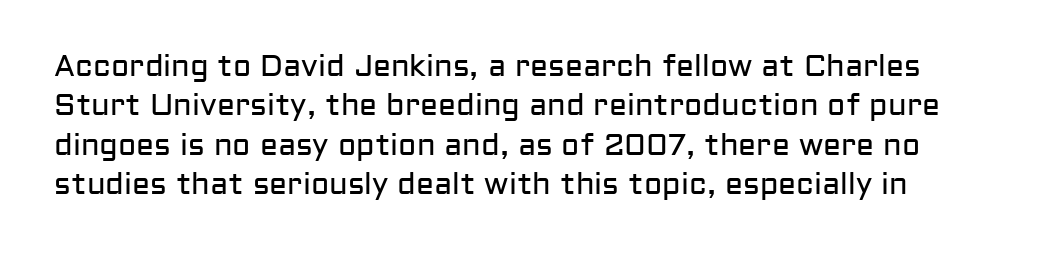
{"serif": "no", "italic": "no", "bold": "no", "weight": "regular", "width": "normal", "stroke_contrast": "low", "x_height": "medium", "monospaced": "no", "underline": "no", "line_spacing": "normal", "line_spacing_ratio": 1.31, "letter_spacing": "normal", "letter_spacing_em": 0.0, "glyph_px": 30}
